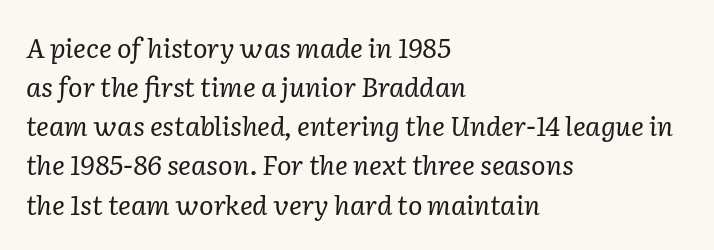
Q: Is the text bold? A: No.
Q: Is the text italic (slanted)? A: Yes, it leans right by about 2 degrees.
Q: Is the text underlined? A: No.
Q: How is the paragraph aligned? A: Left-aligned.
Q: Is the spacing between letters normal or unusually wide? A: Normal.
Q: Is the spacing between lines tight, normal or loose? A: Normal.
